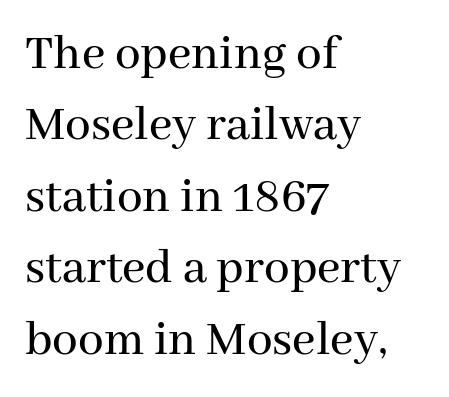
Are there feet on the stems? There are — it's a serif. The gap between lines stays unmarked. The compositor pushed each line to the left boundary. In terms of posture, this sample is upright.
